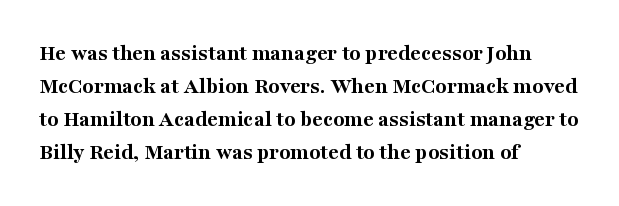
Q: Is the text bold? A: Yes.
Q: Is the text italic (slanted)? A: No, it is upright.
Q: Is the text underlined? A: No.
Q: How is the paragraph aligned? A: Left-aligned.
Q: Is the spacing between letters normal or unusually wide? A: Normal.
Q: Is the spacing between lines tight, normal or loose? A: Normal.
